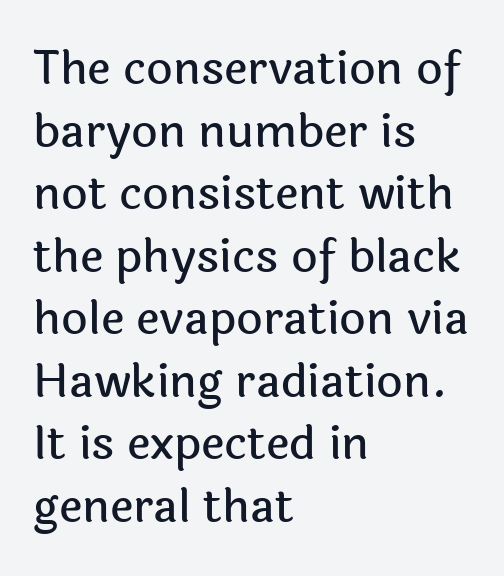
{"serif": "no", "italic": "no", "width": "normal", "x_height": "medium", "monospaced": "no", "underline": "no", "align": "left", "line_spacing": "normal", "line_spacing_ratio": 1.36, "letter_spacing": "normal", "letter_spacing_em": 0.0, "glyph_px": 46}
